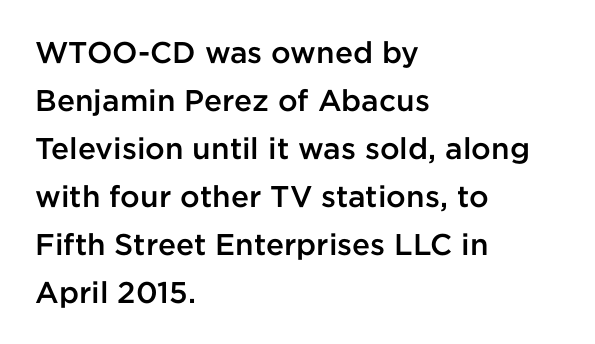
Q: Is the text bold? A: Semi-bold.
Q: Is the text italic (slanted)? A: No, it is upright.
Q: Is the typeface a serif or a sans-serif typeface? A: Sans-serif.
Q: Is the text underlined? A: No.
Q: How is the paragraph aligned? A: Left-aligned.
Q: Is the spacing between letters normal or unusually wide? A: Normal.
Q: Is the spacing between lines tight, normal or loose? A: Normal.
Q: Width (condensed, normal, or wide)? A: Normal.
Q: Stroke contrast? A: Low.
Q: x-height? A: Medium.
Q: Monospaced? A: No.
